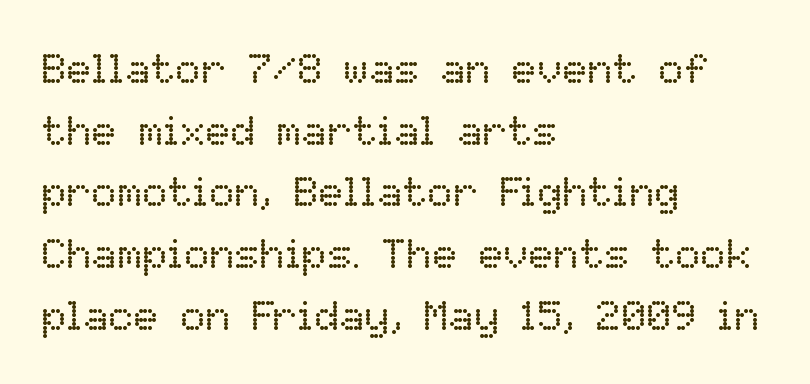
Q: Is the text bold? A: No.
Q: Is the text italic (slanted)? A: No, it is upright.
Q: Is the text underlined? A: No.
Q: How is the paragraph aligned? A: Left-aligned.
Q: Is the spacing between letters normal or unusually wide? A: Normal.
Q: Is the spacing between lines tight, normal or loose? A: Normal.
Q: Width (condensed, normal, or wide)? A: Normal.
Q: Stroke contrast? A: Low.
Q: x-height? A: Medium.
Q: Monospaced? A: No.
